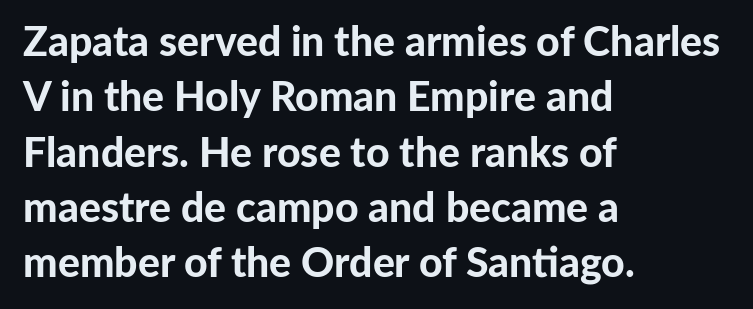
{"serif": "no", "italic": "no", "bold": "yes", "weight": "bold", "width": "normal", "stroke_contrast": "low", "x_height": "medium", "monospaced": "no", "underline": "no", "align": "left", "line_spacing": "normal", "line_spacing_ratio": 1.35, "letter_spacing": "normal", "letter_spacing_em": 0.0, "glyph_px": 41}
